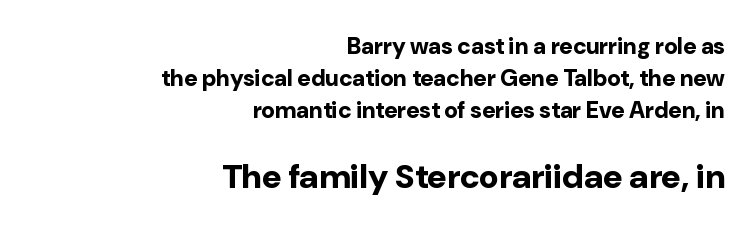
The image shows 34 px bold sans-serif type, upright; set right-aligned, normal line spacing (1.39x), normal letter spacing, not underlined; the second (bottom) block is 1.48x larger; low stroke contrast and a medium x-height.
